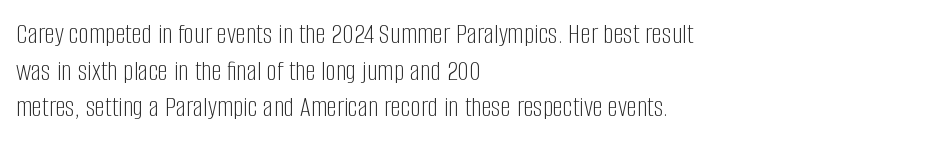
Q: Is the text bold? A: No.
Q: Is the text italic (slanted)? A: No, it is upright.
Q: Is the typeface a serif or a sans-serif typeface? A: Sans-serif.
Q: Is the text underlined? A: No.
Q: How is the paragraph aligned? A: Left-aligned.
Q: Is the spacing between letters normal or unusually wide? A: Normal.
Q: Is the spacing between lines tight, normal or loose? A: Normal.
Q: Width (condensed, normal, or wide)? A: Condensed.
Q: Stroke contrast? A: Low.
Q: x-height? A: Large.
Q: Monospaced? A: No.
